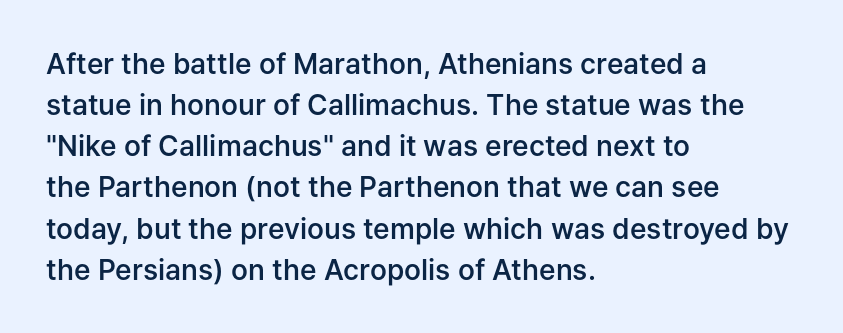
Q: Is the text bold? A: Semi-bold.
Q: Is the text italic (slanted)? A: No, it is upright.
Q: Is the typeface a serif or a sans-serif typeface? A: Sans-serif.
Q: Is the text underlined? A: No.
Q: How is the paragraph aligned? A: Left-aligned.
Q: Is the spacing between letters normal or unusually wide? A: Normal.
Q: Is the spacing between lines tight, normal or loose? A: Normal.
Q: Width (condensed, normal, or wide)? A: Normal.
Q: Stroke contrast? A: Low.
Q: x-height? A: Medium.
Q: Monospaced? A: No.
